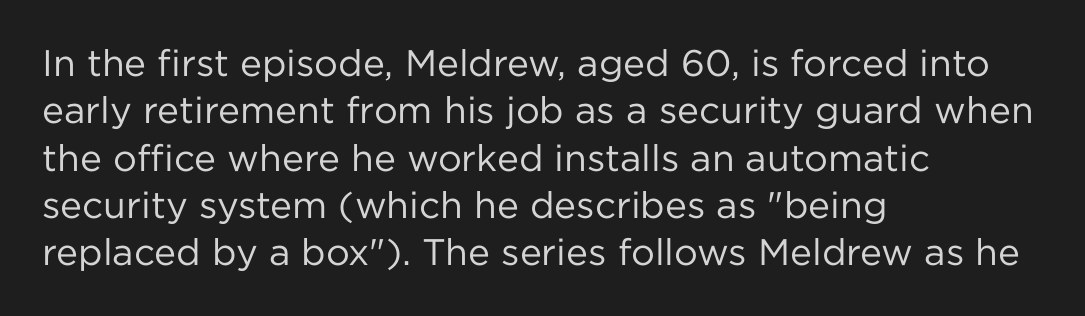
The image shows 37 px regular-weight sans-serif type, upright; set left-aligned, normal line spacing (1.28x), normal letter spacing, not underlined; low stroke contrast and a medium x-height.
